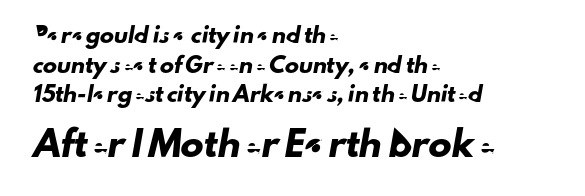
Q: Is the text underlined? A: No.
Q: How is the paragraph aligned? A: Left-aligned.
Q: Is the spacing between letters normal or unusually wide? A: Normal.
Q: Is the spacing between lines tight, normal or loose? A: Loose.
Q: Which block of text is set in a larger size, the first (top) or the second (bottom)? A: The second (bottom) one.
